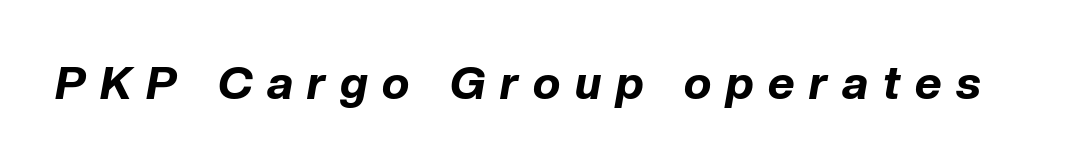
Q: Is the text bold? A: Yes.
Q: Is the text italic (slanted)? A: Yes, it leans right by about 10 degrees.
Q: Is the text underlined? A: No.
Q: Is the spacing between letters normal or unusually wide? A: Unusually wide.
Q: Width (condensed, normal, or wide)? A: Normal.
Q: Stroke contrast? A: Low.
Q: x-height? A: Medium.
Q: Monospaced? A: No.
